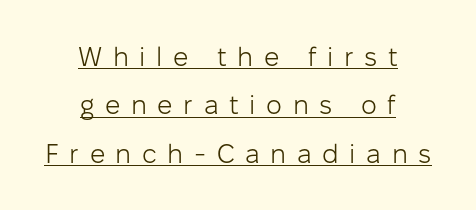
Every word sits above its own underline. Posture: vertical. The passage is arranged like a title page — every line centered. Students, note that the glyphs here are deliberately spaced far apart. The strokes carry an ordinary text weight at most.
